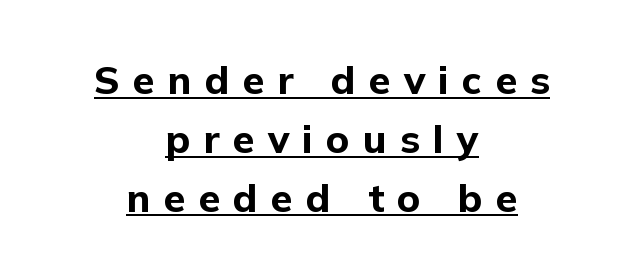
Q: Is the text bold? A: Yes.
Q: Is the text italic (slanted)? A: No, it is upright.
Q: Is the typeface a serif or a sans-serif typeface? A: Sans-serif.
Q: Is the text underlined? A: Yes.
Q: How is the paragraph aligned? A: Centered.
Q: Is the spacing between letters normal or unusually wide? A: Unusually wide.
Q: Is the spacing between lines tight, normal or loose? A: Normal.
Q: Width (condensed, normal, or wide)? A: Normal.
Q: Stroke contrast? A: Low.
Q: x-height? A: Medium.
Q: Monospaced? A: No.
